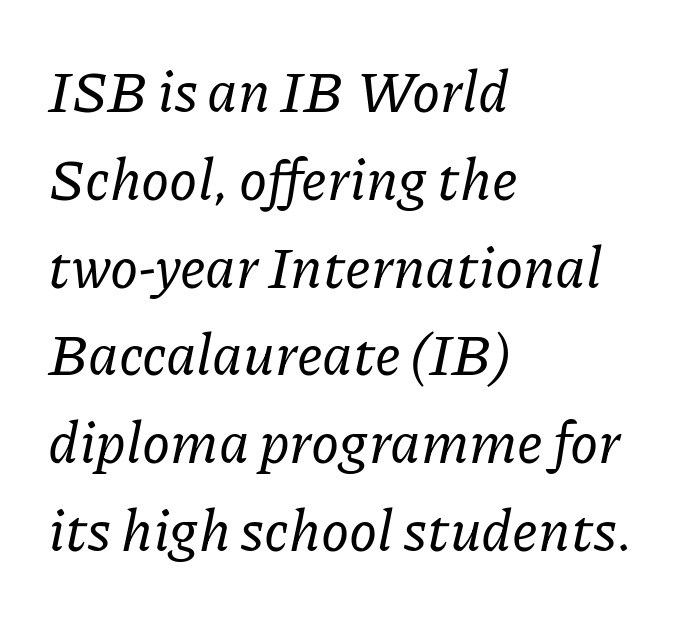
{"serif": "yes", "italic": "yes", "lean": "right", "slant_degrees": 11, "width": "normal", "stroke_contrast": "low", "x_height": "medium", "monospaced": "no", "underline": "no", "align": "left", "line_spacing": "normal", "line_spacing_ratio": 1.54, "letter_spacing": "normal", "letter_spacing_em": 0.0, "glyph_px": 57}
